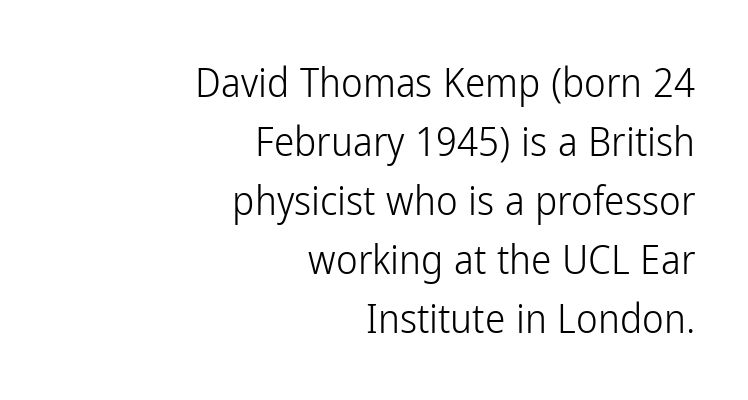
{"serif": "no", "italic": "no", "bold": "no", "weight": "light", "width": "condensed", "stroke_contrast": "low", "x_height": "medium", "monospaced": "no", "underline": "no", "align": "right", "line_spacing": "normal", "line_spacing_ratio": 1.44, "letter_spacing": "normal", "letter_spacing_em": 0.0, "glyph_px": 41}
